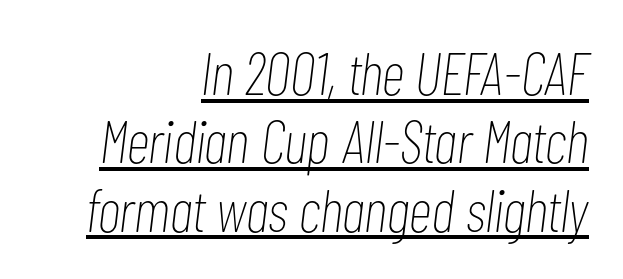
The image shows 60 px thin, condensed type, italic (leaning right); set right-aligned, tight line spacing (1.14x), normal letter spacing, underlined; low stroke contrast and a medium x-height.
